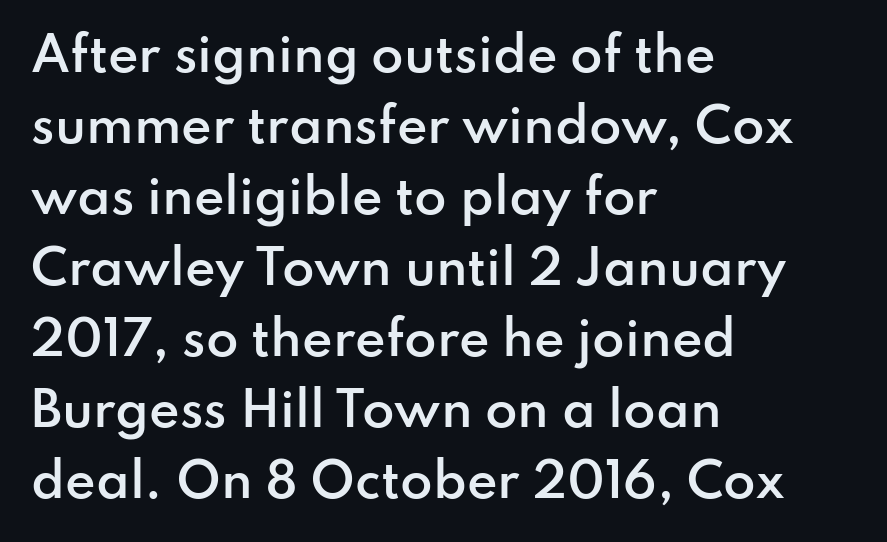
{"serif": "no", "italic": "no", "bold": "semi", "weight": "semibold", "width": "normal", "stroke_contrast": "low", "x_height": "small", "monospaced": "no", "underline": "no", "align": "left", "line_spacing": "normal", "line_spacing_ratio": 1.51, "letter_spacing": "normal", "letter_spacing_em": 0.0, "glyph_px": 47}
